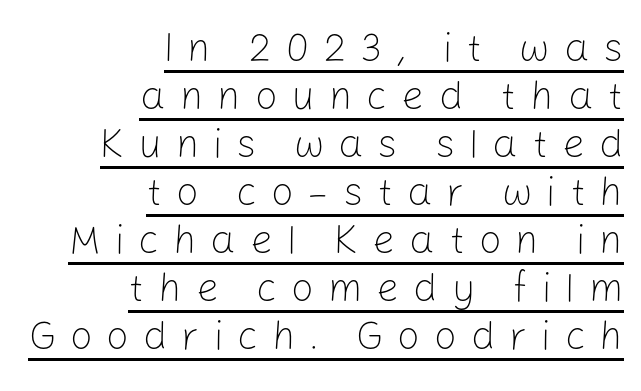
How are the letters spaced? Widely, with obvious added tracking. A typographer would call this underscored text. Stroke mass is kept to a normal reading level or below. A student would call this right alignment; a typographer would say flush right, rag left. Proportional: the letters do not fall into vertical columns.
